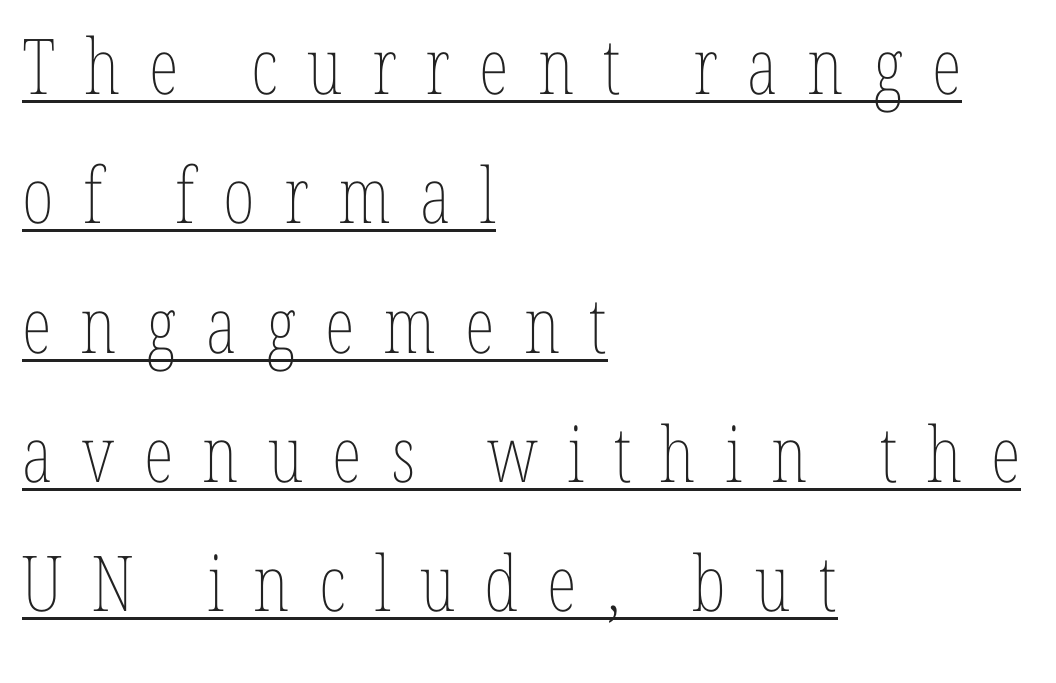
One glance says typical: line gaps are just what's usual. Unbolded letterforms with no extra heft. You could not count columns in this text — the font is proportionally spaced. The lines are quadded left.
